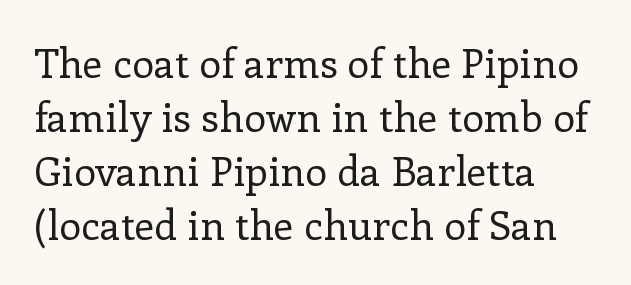
The image shows 40 px regular-weight serif type, upright; set left-aligned, normal line spacing (1.35x), normal letter spacing, not underlined; low stroke contrast and a medium x-height.
